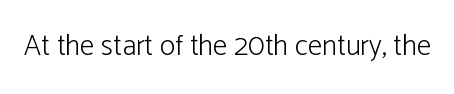
Type without underlining. Are there feet on the stems? There aren't — it's a sans. Spacing verdict: proportional, widths tailored to each character. The letterforms sit shoulder to shoulder at normal distance. The specimen reads as upright at a glance. The strokes carry an ordinary text weight at most.
